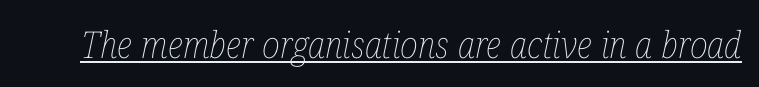
The image shows 37 px thin, condensed type, italic (leaning right); set normal letter spacing, underlined; low stroke contrast and a medium x-height.
